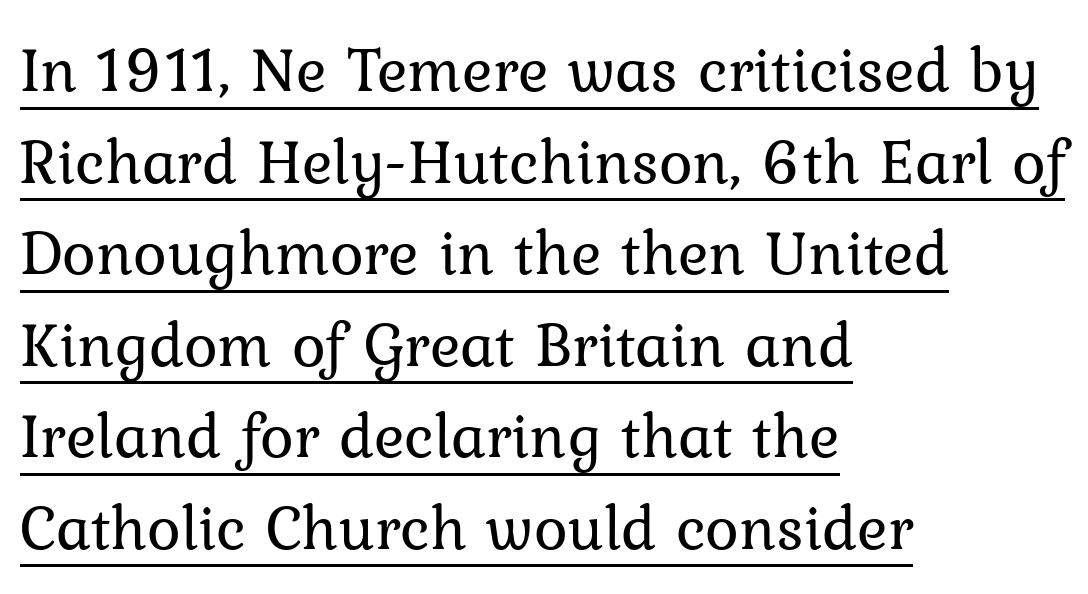
Evenly set lines give the paragraph a standard silhouette. The rendering anchors every line to the left-hand side. To sum up the face: it has serifs. Note the varied advance widths — an 'i' is clearly narrower than an 'm'.
